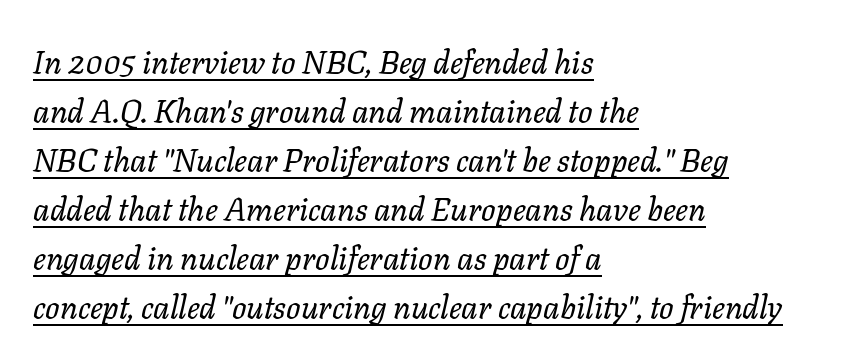
{"italic": "yes", "lean": "right", "slant_degrees": 11, "bold": "no", "weight": "regular", "width": "normal", "stroke_contrast": "low", "x_height": "medium", "monospaced": "no", "underline": "yes", "align": "left", "line_spacing": "normal", "line_spacing_ratio": 1.53, "letter_spacing": "normal", "letter_spacing_em": 0.0, "glyph_px": 32}
